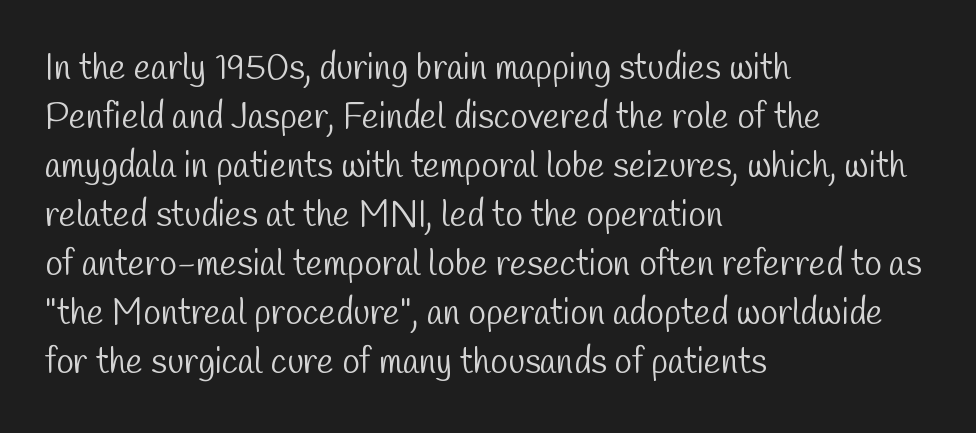
Q: Is the text bold? A: No.
Q: Is the typeface a serif or a sans-serif typeface? A: Sans-serif.
Q: Is the text underlined? A: No.
Q: How is the paragraph aligned? A: Left-aligned.
Q: Is the spacing between letters normal or unusually wide? A: Normal.
Q: Is the spacing between lines tight, normal or loose? A: Normal.
Q: Width (condensed, normal, or wide)? A: Condensed.
Q: Stroke contrast? A: Low.
Q: x-height? A: Medium.
Q: Monospaced? A: No.
